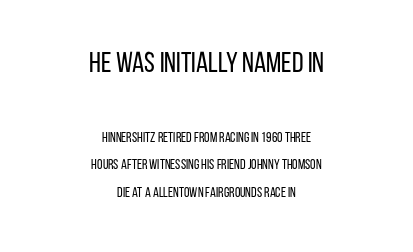
Q: Is the text bold? A: No.
Q: Is the text italic (slanted)? A: No, it is upright.
Q: Is the typeface a serif or a sans-serif typeface? A: Sans-serif.
Q: Is the text underlined? A: No.
Q: How is the paragraph aligned? A: Centered.
Q: Is the spacing between letters normal or unusually wide? A: Normal.
Q: Is the spacing between lines tight, normal or loose? A: Loose.
Q: Which block of text is set in a larger size, the first (top) or the second (bottom)? A: The first (top) one.
Q: Width (condensed, normal, or wide)? A: Condensed.
Q: Stroke contrast? A: Low.
Q: x-height? A: Large.
Q: Monospaced? A: No.
